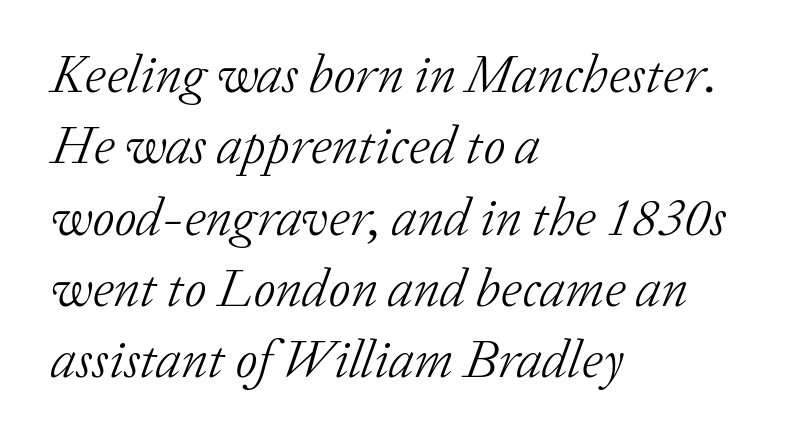
{"serif": "yes", "italic": "yes", "lean": "right", "slant_degrees": 20, "bold": "no", "weight": "light", "width": "normal", "stroke_contrast": "low", "x_height": "medium", "monospaced": "no", "underline": "no", "align": "left", "line_spacing": "normal", "line_spacing_ratio": 1.32, "letter_spacing": "normal", "letter_spacing_em": 0.0, "glyph_px": 54}
